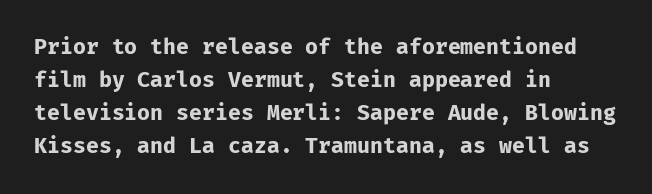
{"italic": "no", "bold": "yes", "underline": "no", "align": "left", "line_spacing": "normal", "line_spacing_ratio": 1.57, "letter_spacing": "normal", "letter_spacing_em": 0.0, "glyph_px": 21}
